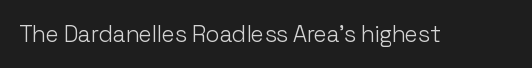
Q: Is the text bold? A: No.
Q: Is the text italic (slanted)? A: No, it is upright.
Q: Is the text underlined? A: No.
Q: Is the spacing between letters normal or unusually wide? A: Normal.
